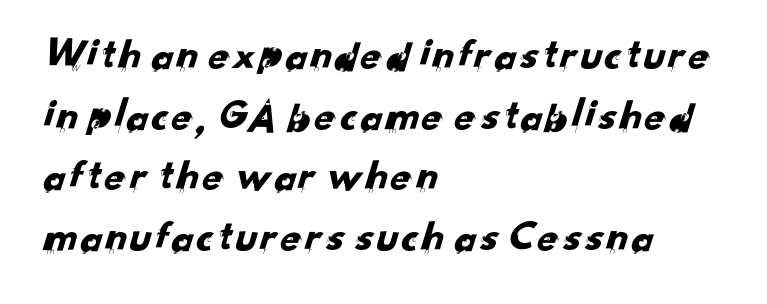
Normally led — the rows are evenly, conventionally spaced. This sample is left-justified, so line endings fall wherever the words run out. Beneath every word, the page is bare. Examine the stroke ends and you'll find no serifs.
